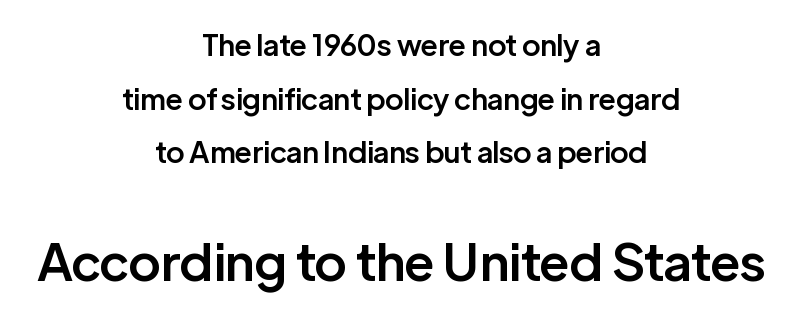
The image shows 51 px semibold sans-serif type, upright; set centered, line spacing 1.85x, normal letter spacing, not underlined; the second (bottom) block is 1.76x larger; low stroke contrast and a medium x-height.
